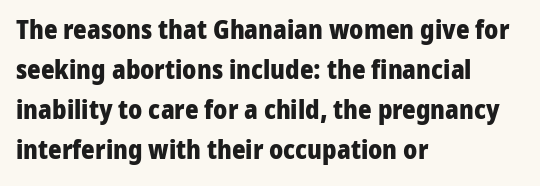
The image shows 26 px bold type, upright; set left-aligned, normal line spacing (1.54x), normal letter spacing, not underlined.
